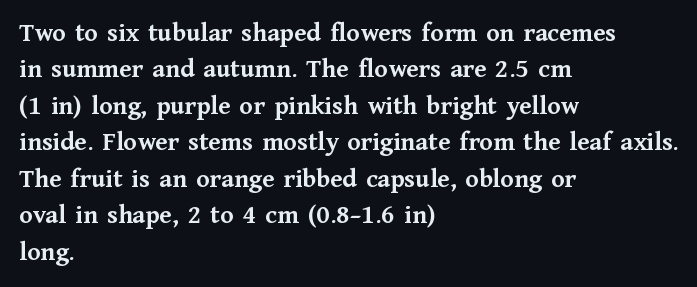
The image shows 27 px bold type, upright; set left-aligned, normal line spacing (1.35x), normal letter spacing, not underlined.
